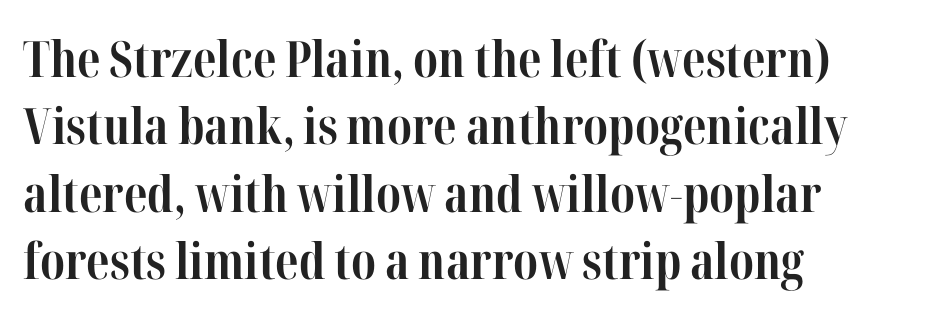
The image shows 50 px bold, condensed serif type, upright; set left-aligned, normal line spacing (1.35x), normal letter spacing, not underlined; high stroke contrast and a medium x-height.
